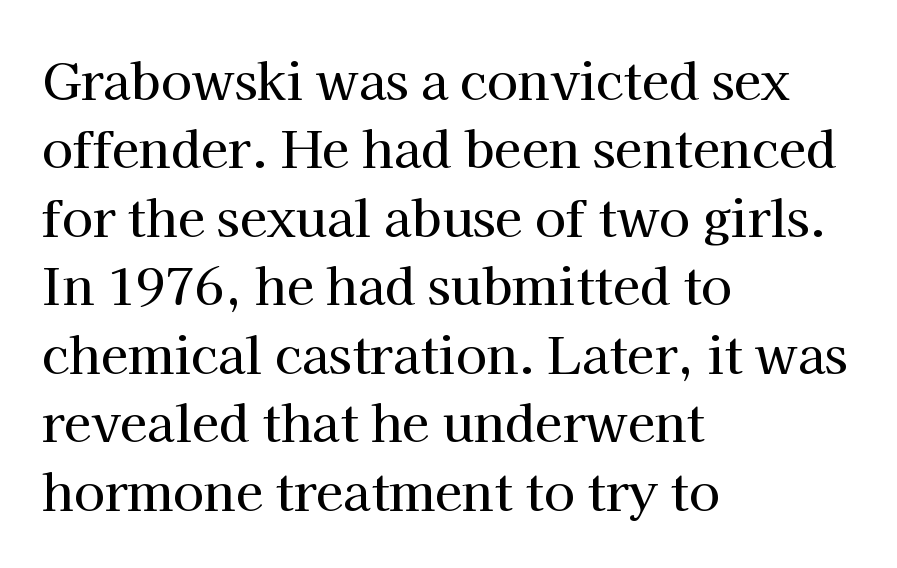
The image shows 50 px serif type, upright; set left-aligned, normal line spacing (1.37x), normal letter spacing, not underlined; high stroke contrast and a medium x-height.
